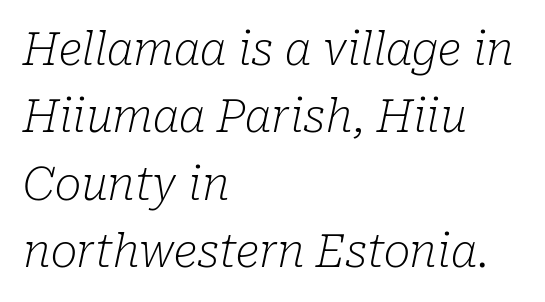
{"serif": "yes", "italic": "yes", "lean": "right", "slant_degrees": 10, "bold": "no", "weight": "light", "width": "normal", "stroke_contrast": "low", "x_height": "medium", "monospaced": "no", "underline": "no", "align": "left", "line_spacing": "normal", "line_spacing_ratio": 1.5, "letter_spacing": "normal", "letter_spacing_em": 0.0, "glyph_px": 45}
